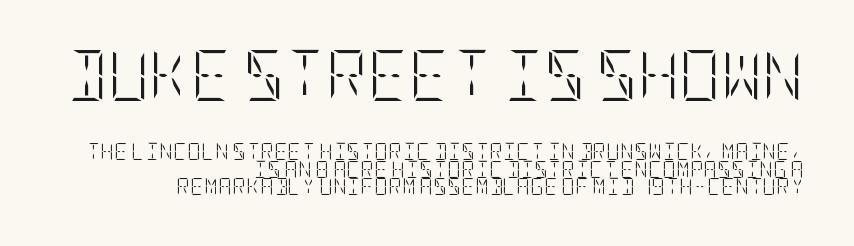
The image shows 51 px light, condensed type, upright; set right-aligned, tight line spacing (1.03x), normal letter spacing, not underlined; the first (top) block is 3.0x larger; low stroke contrast and a large x-height.
